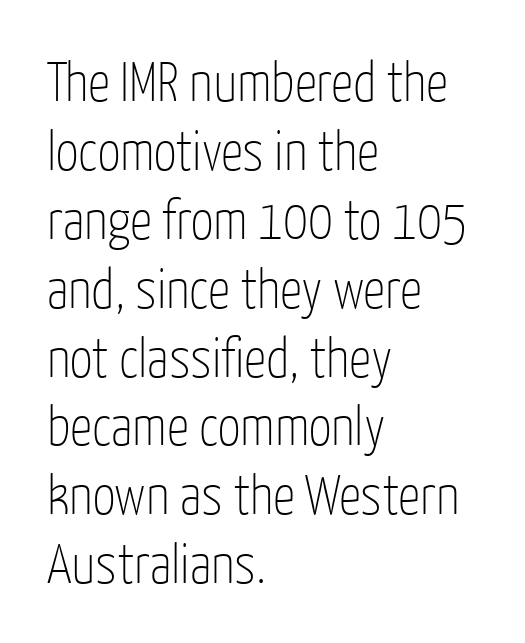
{"serif": "no", "italic": "no", "bold": "no", "weight": "thin", "width": "condensed", "stroke_contrast": "low", "x_height": "medium", "monospaced": "no", "underline": "no", "align": "left", "line_spacing_ratio": 1.23, "letter_spacing": "normal", "letter_spacing_em": 0.0, "glyph_px": 56}
